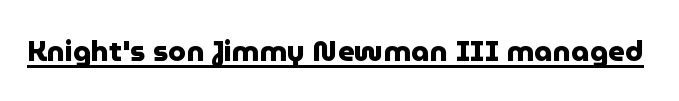
{"serif": "no", "italic": "no", "bold": "yes", "weight": "heavy", "width": "normal", "stroke_contrast": "low", "x_height": "medium", "monospaced": "no", "underline": "yes", "letter_spacing": "normal", "letter_spacing_em": 0.0, "glyph_px": 29}
